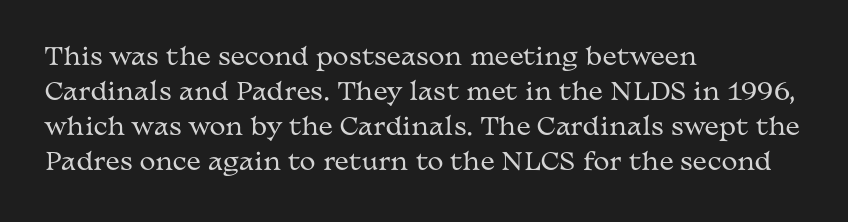
The image shows 24 px text type, upright; set left-aligned, normal line spacing (1.46x), normal letter spacing, not underlined.
